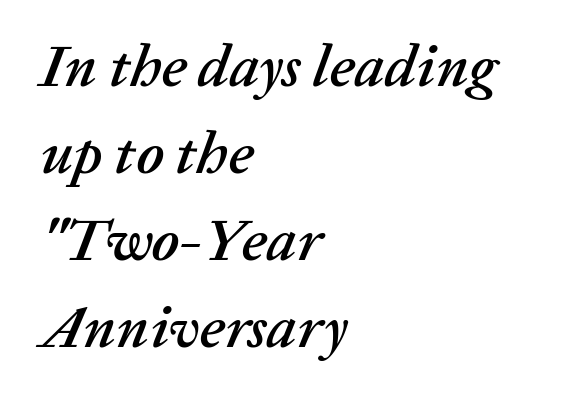
{"italic": "yes", "lean": "right", "slant_degrees": 20, "width": "normal", "stroke_contrast": "low", "x_height": "medium", "monospaced": "no", "underline": "no", "align": "left", "line_spacing": "normal", "line_spacing_ratio": 1.45, "letter_spacing": "normal", "letter_spacing_em": 0.0, "glyph_px": 60}
